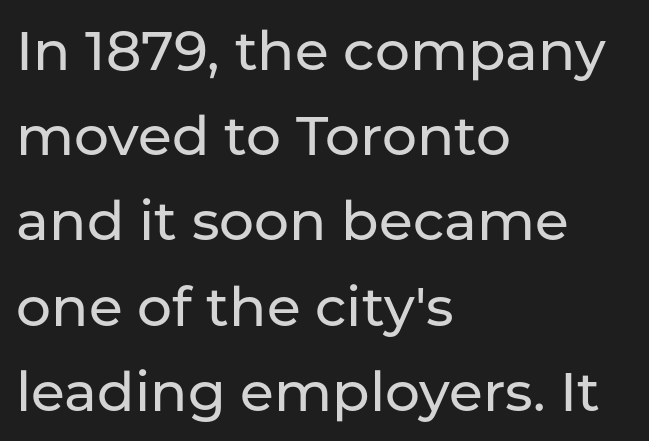
Do the characters align in a grid? No, the font is proportional. Style check: upright. Reading down the block, your eye returns to a fixed left position each line. Anything drawn beneath the words? Only blank space. This sample uses a sans-serif face.
